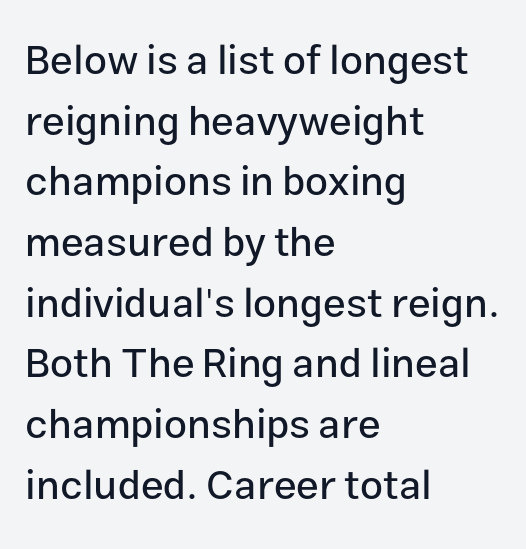
{"serif": "no", "italic": "no", "width": "normal", "stroke_contrast": "low", "x_height": "medium", "monospaced": "no", "underline": "no", "align": "left", "line_spacing": "normal", "line_spacing_ratio": 1.48, "letter_spacing": "normal", "letter_spacing_em": 0.0, "glyph_px": 41}
